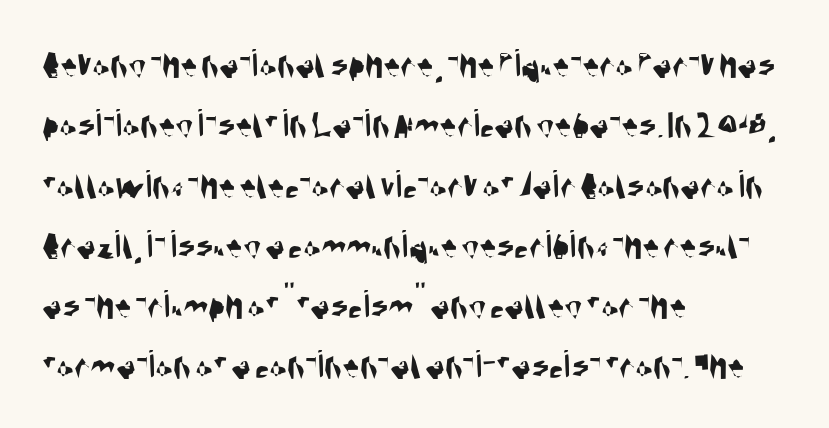
Q: Is the typeface a serif or a sans-serif typeface? A: Sans-serif.
Q: Is the text underlined? A: No.
Q: How is the paragraph aligned? A: Left-aligned.
Q: Is the spacing between letters normal or unusually wide? A: Normal.
Q: Is the spacing between lines tight, normal or loose? A: Normal.
Q: Width (condensed, normal, or wide)? A: Condensed.
Q: Stroke contrast? A: Medium.
Q: x-height? A: Large.
Q: Monospaced? A: No.
